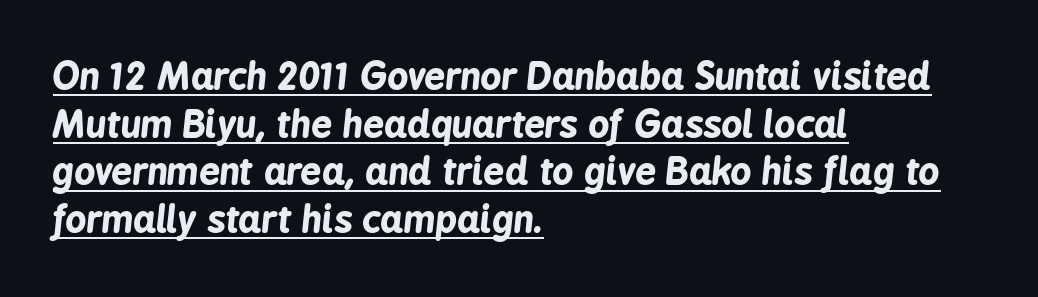
Note the varied advance widths — an 'i' is clearly narrower than an 'm'. Each glyph is drawn with heavy, bold strokes. Characters follow at the spacing the type designer built in. The lettering tilts uniformly, giving the passage an italic look. All the whitespace from short lines collects on the right.
